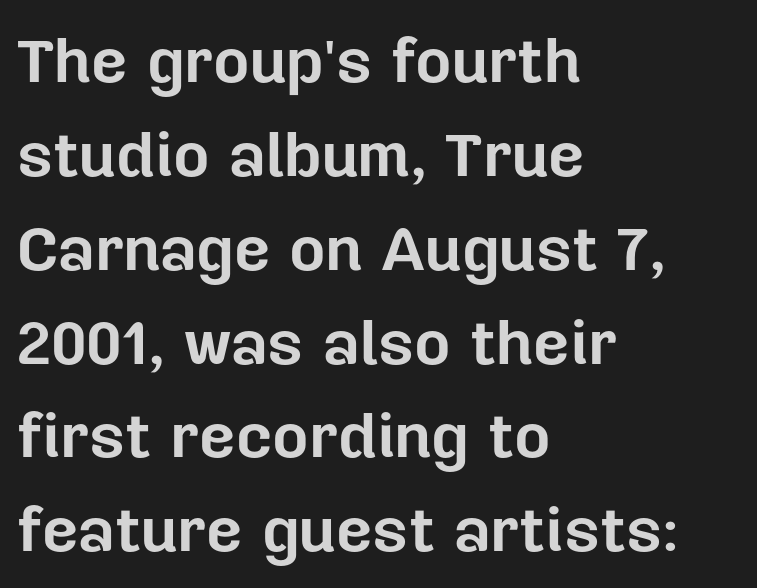
The image shows 63 px bold sans-serif type, upright; set left-aligned, normal line spacing (1.49x), normal letter spacing, not underlined; low stroke contrast and a medium x-height.
